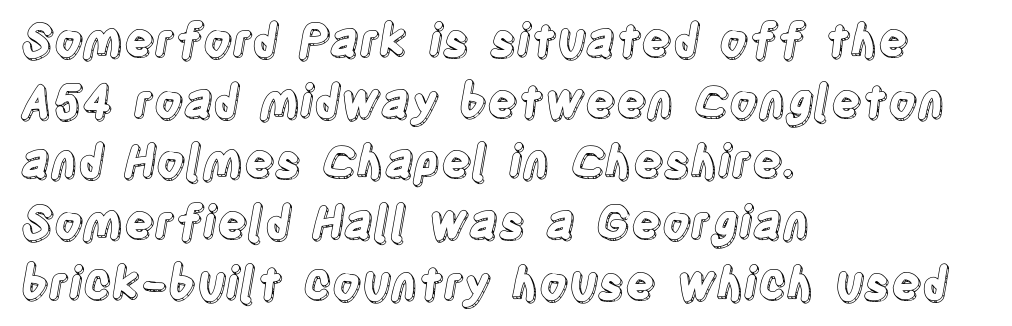
Q: Is the text italic (slanted)? A: Yes.
Q: Is the text underlined? A: No.
Q: How is the paragraph aligned? A: Left-aligned.
Q: Is the spacing between letters normal or unusually wide? A: Normal.
Q: Is the spacing between lines tight, normal or loose? A: Normal.
Q: Width (condensed, normal, or wide)? A: Condensed.
Q: x-height? A: Large.
Q: Monospaced? A: No.
